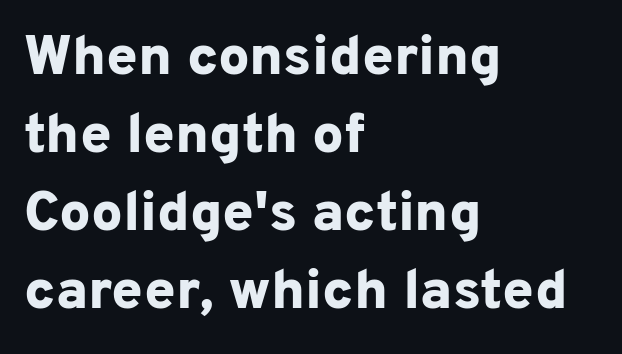
{"serif": "no", "italic": "no", "bold": "yes", "weight": "bold", "width": "normal", "stroke_contrast": "low", "x_height": "medium", "monospaced": "no", "underline": "no", "align": "left", "line_spacing": "normal", "line_spacing_ratio": 1.39, "letter_spacing": "normal", "letter_spacing_em": 0.0, "glyph_px": 56}
